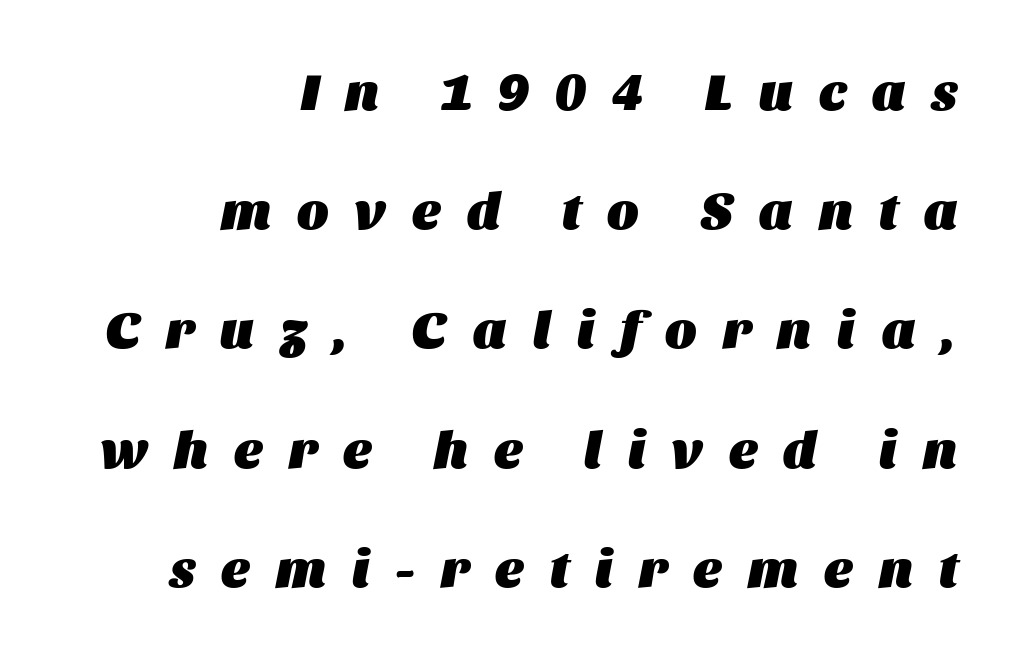
A typesetter would mark this as italic. Bold? Absolutely — the strokes are thick and heavy. The letters advance in unequal steps, a hallmark of proportional type. A bare baseline throughout the passage. A flush-right, rag-left setting is used for this passage. The face used here is rendered with a markedly widened letterfit.
